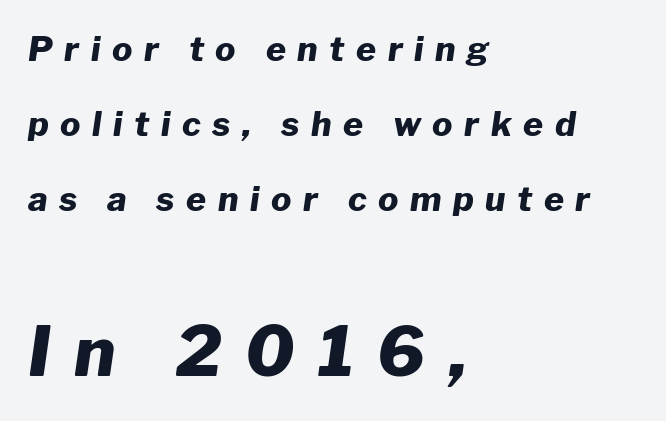
Q: Is the text bold? A: Yes.
Q: Is the text italic (slanted)? A: Yes, it leans right by about 8 degrees.
Q: Is the text underlined? A: No.
Q: How is the paragraph aligned? A: Left-aligned.
Q: Is the spacing between letters normal or unusually wide? A: Unusually wide.
Q: Is the spacing between lines tight, normal or loose? A: Loose.
Q: Which block of text is set in a larger size, the first (top) or the second (bottom)? A: The second (bottom) one.
Q: Width (condensed, normal, or wide)? A: Normal.
Q: Stroke contrast? A: Low.
Q: x-height? A: Medium.
Q: Monospaced? A: No.
